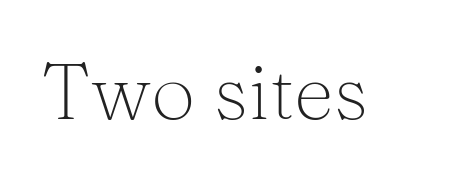
{"serif": "yes", "italic": "no", "bold": "no", "weight": "light", "width": "normal", "stroke_contrast": "medium", "x_height": "medium", "monospaced": "no", "underline": "no", "letter_spacing": "normal", "letter_spacing_em": 0.0, "glyph_px": 79}
